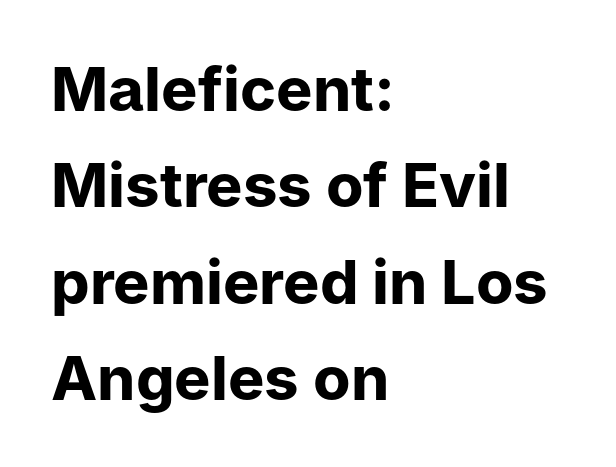
The image shows 61 px bold sans-serif type, upright; set left-aligned, normal line spacing (1.58x), normal letter spacing, not underlined; low stroke contrast and a medium x-height.
